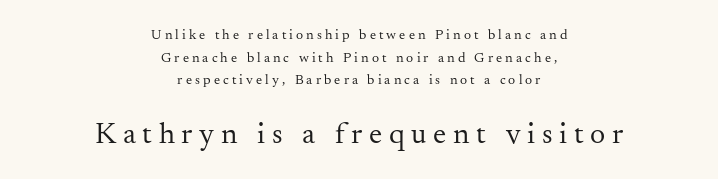
Decoration check: the copy has no underline. The tracking reads as deliberately expanded to a designer's eye. Little horizontal feet cap the strokes, marking this as serif type. Varying glyph widths throughout — classic text-font behaviour. Casual observation: everything's sitting right in the middle.
